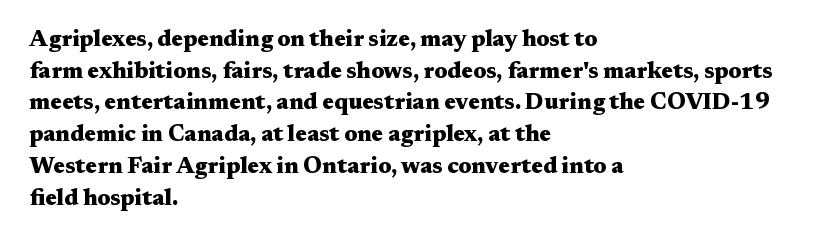
The lines are quadded left. Regular leading. Nothing unusual about the tracking: characters are spaced as the font intends. The font is running at its bold setting. Tall strokes in this sample are plumb rather than angled.
